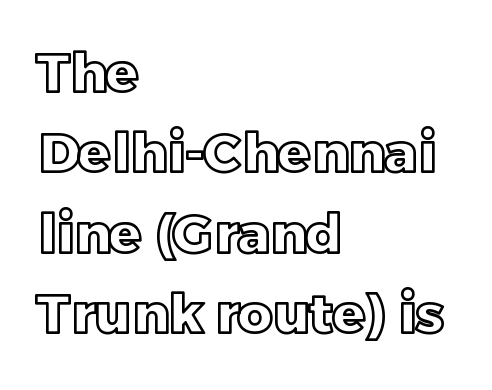
A typesetter would call this leading conventional body-copy spacing. The passage is arranged the way most books set body copy — flush left. Tall strokes in this sample are plumb rather than angled. Here the designer chose a conventional face with non-uniform glyph widths. Nothing unusual about the tracking: characters are spaced as the font intends.
